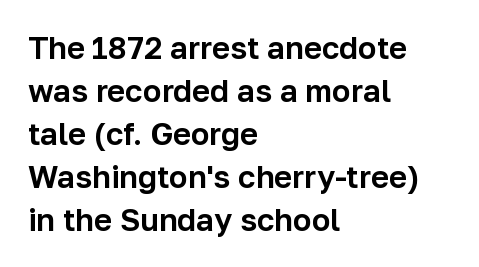
Is this a fixed-width face? No — the glyphs have proportional, varying widths. If you drew a line through each stem, it would be perfectly vertical. In terms of letterspacing, this is plain default setting. These lines are set flush left with a ragged right edge. Descender tails drop into unmarked territory.
